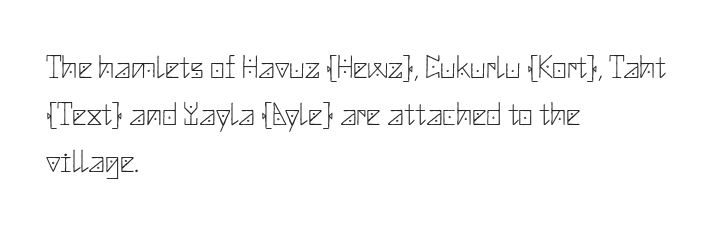
{"serif": "no", "italic": "no", "bold": "no", "weight": "thin", "width": "normal", "stroke_contrast": "low", "x_height": "small", "underline": "no", "align": "left", "line_spacing": "normal", "line_spacing_ratio": 1.47, "letter_spacing": "normal", "letter_spacing_em": 0.0, "glyph_px": 32}
